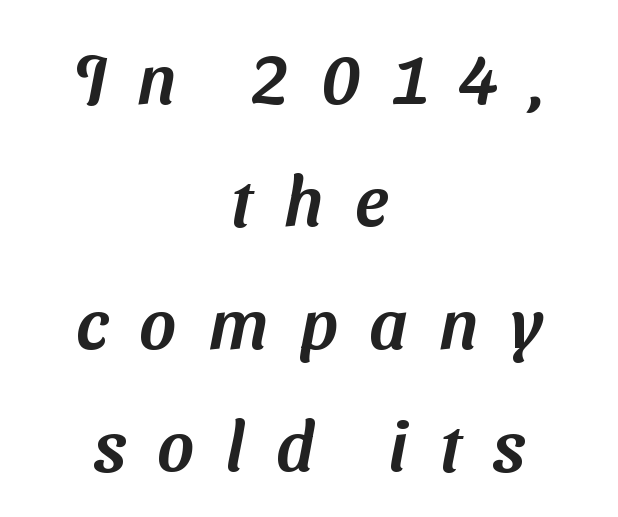
{"serif": "no", "width": "normal", "stroke_contrast": "medium", "x_height": "medium", "monospaced": "no", "underline": "no", "align": "center", "line_spacing_ratio": 1.75, "letter_spacing": "wide", "letter_spacing_em": 0.45, "glyph_px": 70}
